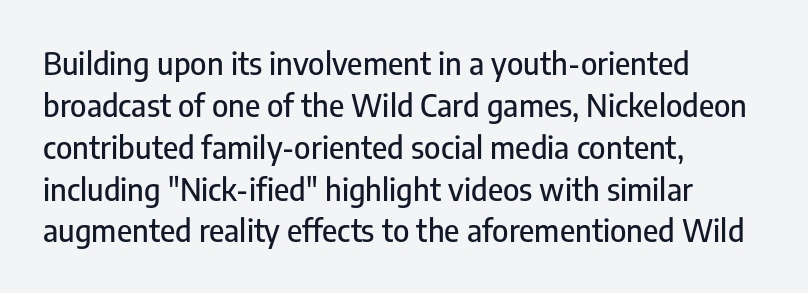
The image shows 31 px condensed sans-serif type, upright; set left-aligned, normal line spacing (1.35x), normal letter spacing, not underlined; low stroke contrast and a medium x-height.
